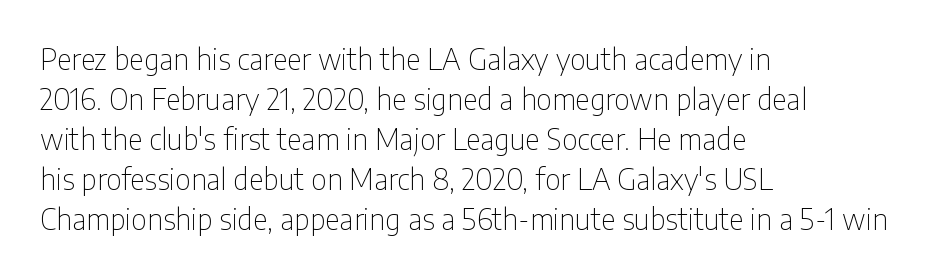
The image shows 29 px thin, condensed sans-serif type, upright; set left-aligned, normal line spacing (1.38x), normal letter spacing, not underlined; low stroke contrast and a medium x-height.
